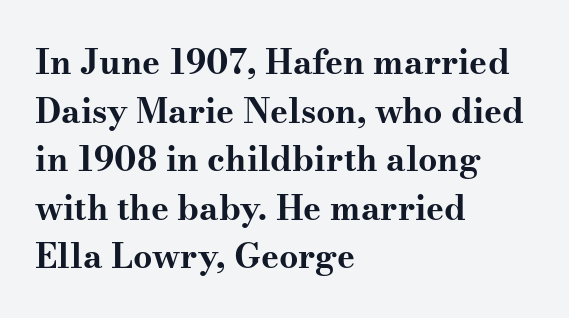
Q: Is the text bold? A: Yes.
Q: Is the text italic (slanted)? A: No, it is upright.
Q: Is the typeface a serif or a sans-serif typeface? A: Serif.
Q: Is the text underlined? A: No.
Q: How is the paragraph aligned? A: Left-aligned.
Q: Is the spacing between letters normal or unusually wide? A: Normal.
Q: Is the spacing between lines tight, normal or loose? A: Normal.
Q: Width (condensed, normal, or wide)? A: Wide.
Q: Stroke contrast? A: Medium.
Q: x-height? A: Small.
Q: Monospaced? A: No.
